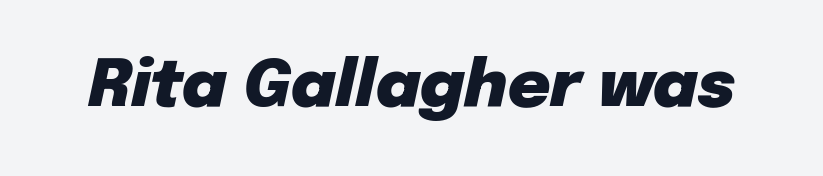
{"italic": "yes", "lean": "right", "slant_degrees": 12, "bold": "yes", "weight": "heavy", "width": "normal", "stroke_contrast": "low", "x_height": "medium", "monospaced": "no", "underline": "no", "letter_spacing": "normal", "letter_spacing_em": 0.0, "glyph_px": 65}
